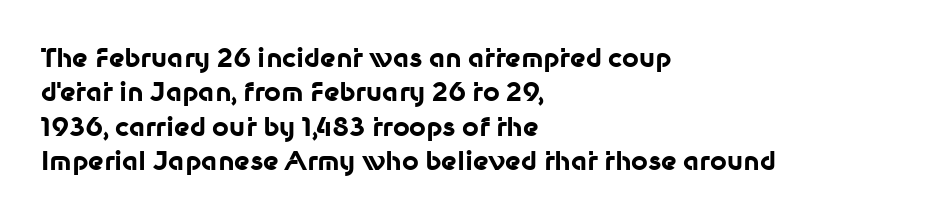
Q: Is the text bold? A: Yes.
Q: Is the text italic (slanted)? A: No, it is upright.
Q: Is the text underlined? A: No.
Q: How is the paragraph aligned? A: Left-aligned.
Q: Is the spacing between letters normal or unusually wide? A: Normal.
Q: Is the spacing between lines tight, normal or loose? A: Normal.
